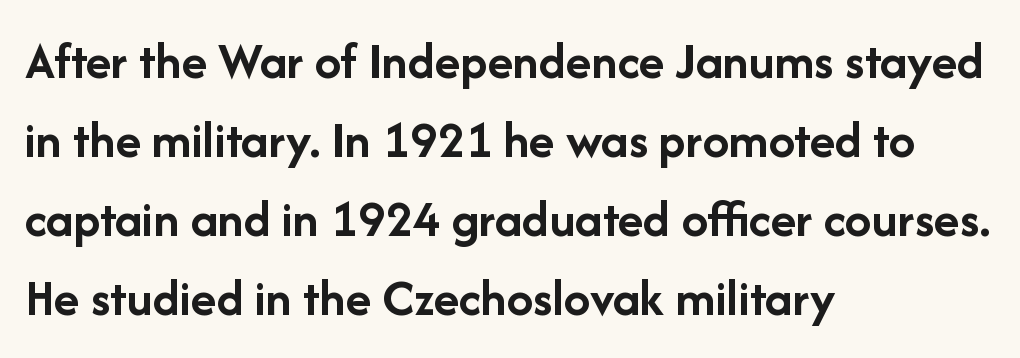
The image shows 53 px semibold sans-serif type, upright; set left-aligned, normal line spacing (1.49x), normal letter spacing, not underlined; low stroke contrast and a medium x-height.
